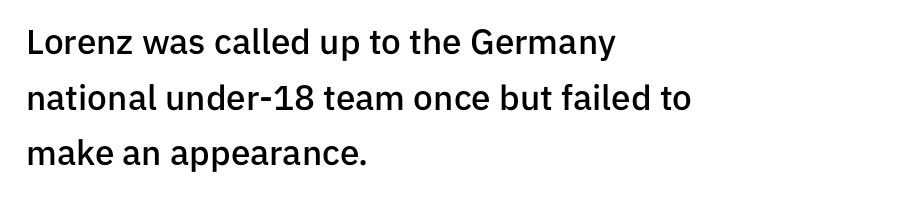
Q: Is the text bold? A: Semi-bold.
Q: Is the text italic (slanted)? A: No, it is upright.
Q: Is the typeface a serif or a sans-serif typeface? A: Sans-serif.
Q: Is the text underlined? A: No.
Q: How is the paragraph aligned? A: Left-aligned.
Q: Is the spacing between letters normal or unusually wide? A: Normal.
Q: Is the spacing between lines tight, normal or loose? A: Normal.
Q: Width (condensed, normal, or wide)? A: Normal.
Q: Stroke contrast? A: Low.
Q: x-height? A: Medium.
Q: Monospaced? A: No.
